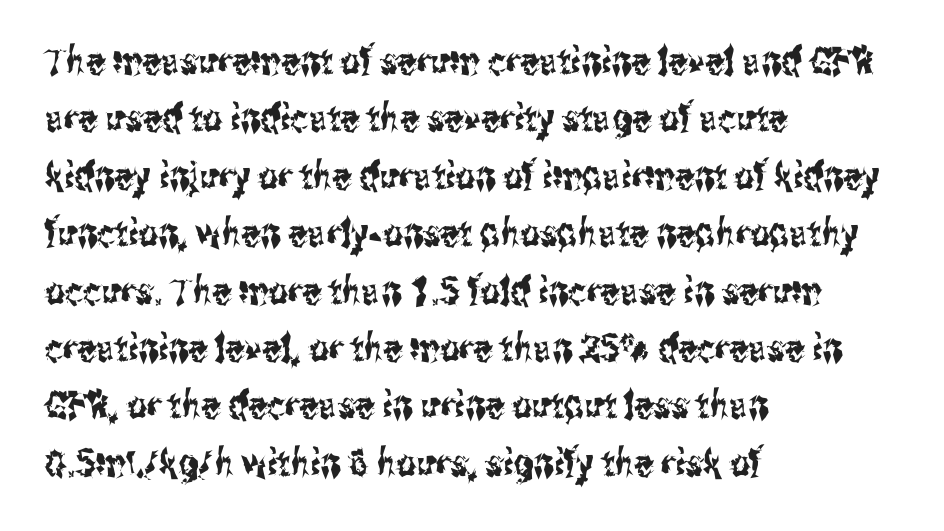
The face used here is proportionally spaced, like ordinary book or web type. These lines keep a tight, regular rhythm from letter to letter. Leftover space on each line is placed entirely after the last word. Horizontal bands of white between lines are of average thickness. Stroke terminals: plain, sans-serif. The baseline area is clear.
